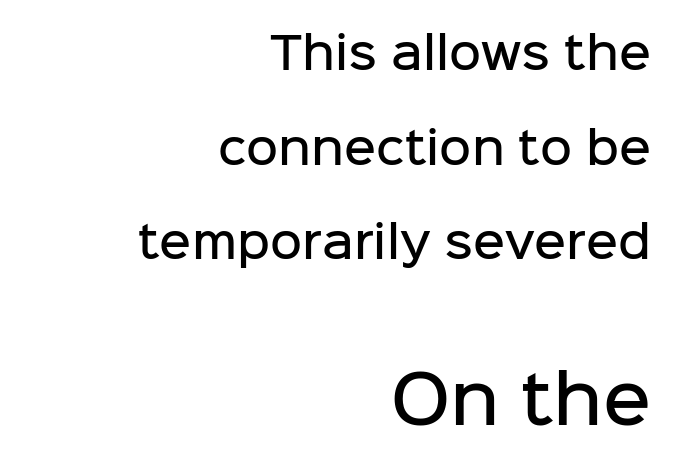
This rendering uses right alignment, leaving the left contour irregular. Letter spacing: default. Notice how the stems are strictly vertical — no italics here. Honestly, there is no underline to notice here at all. Note the varied advance widths — an 'i' is clearly narrower than an 'm'.
